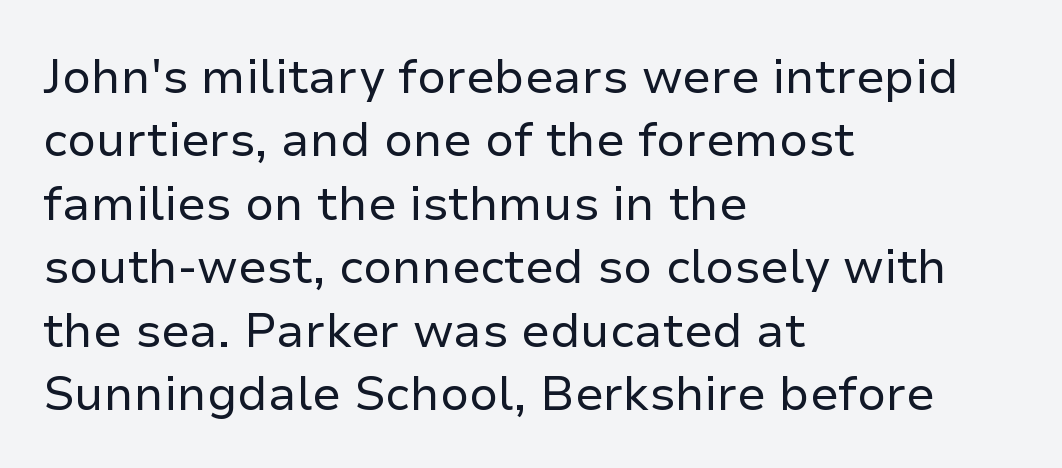
Any mark beneath the type? The region is blank. All the whitespace from short lines collects on the right. The rendering keeps characters at their native spacing. In terms of leading, this rendering sits right in the middle. Letterform terminals end flat and unadorned throughout the passage.
